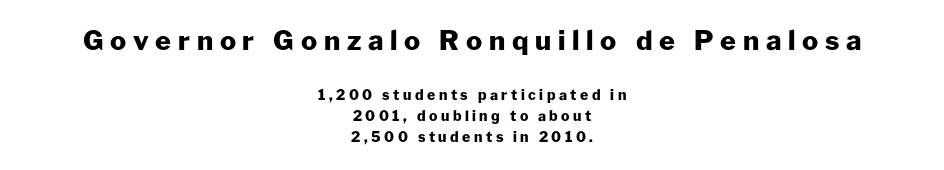
Posture: upright roman. The typesetter chose a symmetrical, centered arrangement here. How are the letters spaced? Widely, with obvious added tracking. Evenly set lines give the paragraph a standard silhouette. Anything drawn beneath the words? Only blank space. Typographic density is high because the face is bold.
